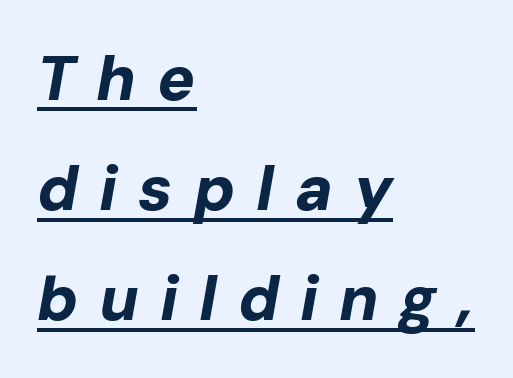
Q: Is the text bold? A: Yes.
Q: Is the text italic (slanted)? A: Yes, it leans right by about 10 degrees.
Q: Is the text underlined? A: Yes.
Q: How is the paragraph aligned? A: Left-aligned.
Q: Is the spacing between letters normal or unusually wide? A: Unusually wide.
Q: Width (condensed, normal, or wide)? A: Normal.
Q: Stroke contrast? A: Low.
Q: x-height? A: Medium.
Q: Monospaced? A: No.
